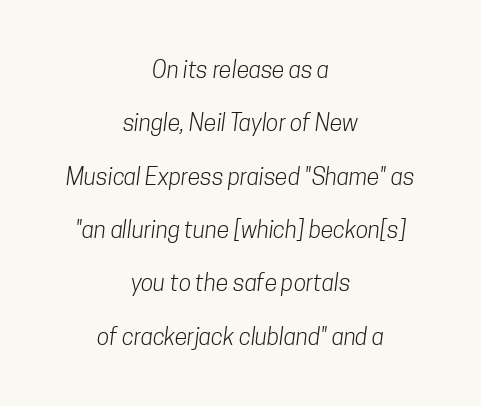
This reads as an unemphasized weight, regular at the heaviest. A centered setting, common on invitations and titles, is used for this passage. This block would shrink considerably if given ordinary leading; it's expanded now. How are the letters spaced? Ordinarily, with no added tracking. Nobody drew a line under any word here.
